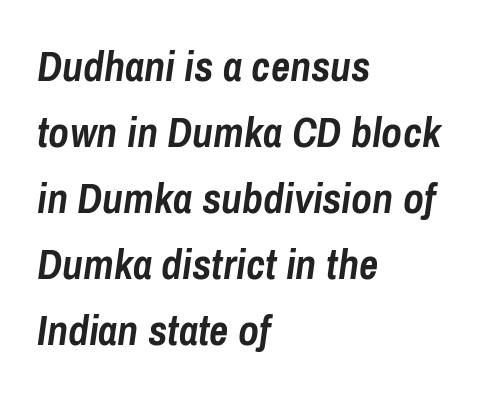
Typesetter's note: full bold, strokes at maximum text heaviness. Notice how the passage keeps a crisp vertical edge on the left only. The gap between lines stays unmarked. Rows of type keep a routine distance in the vertical direction. Spacing verdict: proportional, widths tailored to each character. The typography opts for an oblique posture over an upright one.
